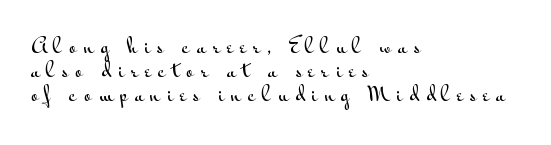
{"underline": "no", "align": "left", "line_spacing_ratio": 1.2, "letter_spacing": "wide", "letter_spacing_em": 0.34, "glyph_px": 20}
